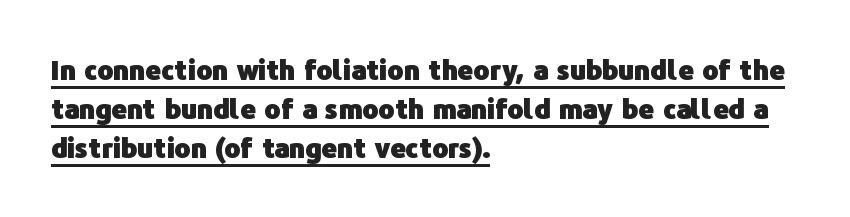
Q: Is the text bold? A: Yes.
Q: Is the text italic (slanted)? A: No, it is upright.
Q: Is the text underlined? A: Yes.
Q: How is the paragraph aligned? A: Left-aligned.
Q: Is the spacing between letters normal or unusually wide? A: Normal.
Q: Is the spacing between lines tight, normal or loose? A: Normal.
